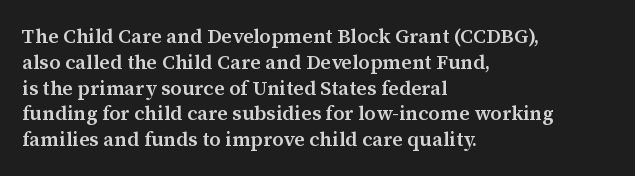
This is the in-between weight designers call semibold or demi. The passage is arranged the way most books set body copy — flush left. No word sits above an underline. Normally led — the rows are evenly, conventionally spaced. Observe the ordinary spacing: letters are neighbours, not strangers. The type sits square on the baseline with zero lean.
